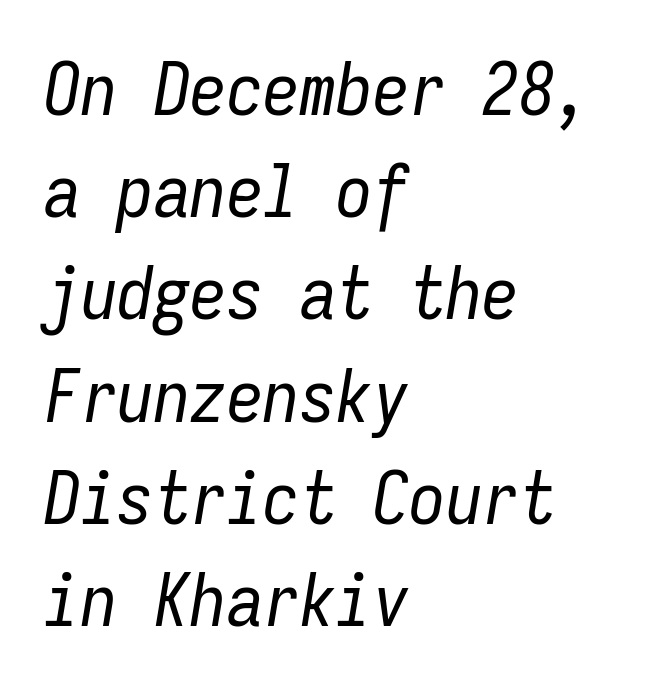
The image shows 73 px regular-weight, condensed type, italic (leaning right), monospaced; set left-aligned, normal line spacing (1.4x), normal letter spacing, not underlined; low stroke contrast and a medium x-height.
